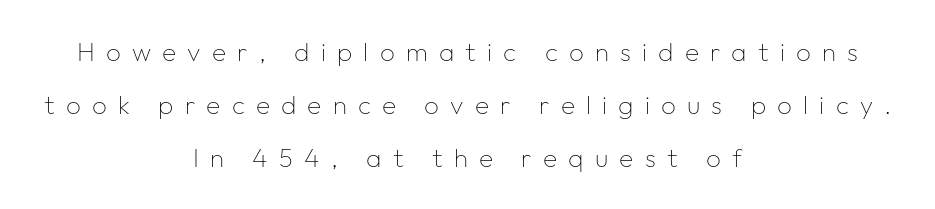
This is roman type, the default non-slanted kind. The weight tops out at a normal text grade. You could only call the tracking loose — the letters float apart. Leftover space on each line is divided equally before and after the words. Each row of text sits above clean, open space.
